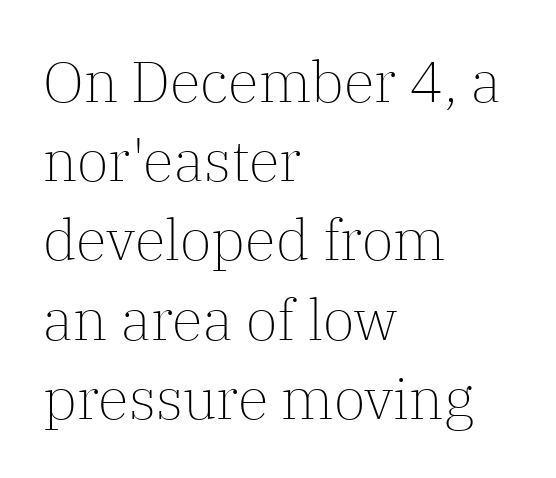
The image shows 57 px light serif type, upright; set left-aligned, normal line spacing (1.39x), normal letter spacing, not underlined; low stroke contrast and a medium x-height.
